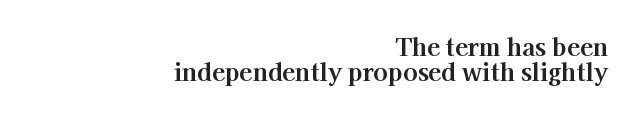
You could call the tracking neutral — neither tight nor loose. Weight: bold. Vertically, the passage feels compressed, each row crowding the next. Italic? Not at all — the glyphs are vertical. The lines are quadded right. Descenders hang freely into open space.
